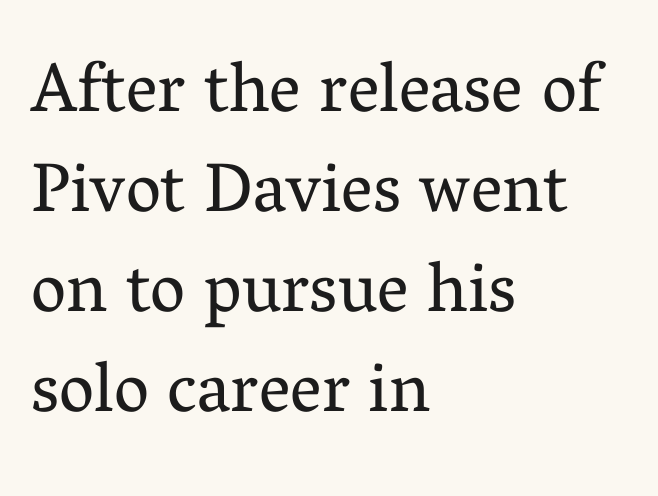
The line-height multiplier appears to be the usual default. Character widths vary here, with narrow letters taking less room than wide ones. In terms of letterform style, serifs are clearly present. The lines are quadded left.
